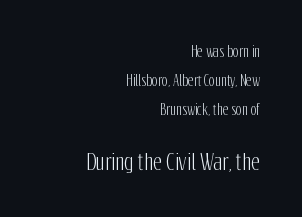
{"italic": "no", "underline": "no", "align": "right", "line_spacing": "loose", "line_spacing_ratio": 2.08, "letter_spacing": "normal", "letter_spacing_em": 0.0, "larger_block": "second", "size_ratio": 1.57, "glyph_px": 22}
